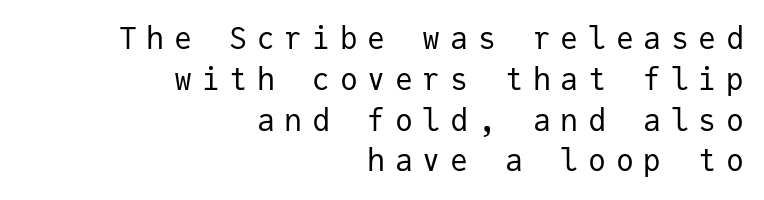
Caption: face not bold, strokes unweighted. Check where the strokes stop: nothing finishes them off — pure sans. Ordinary non-slanted type is in use. Fixed-width glyphs throughout — classic coding-font behaviour. Leading: standard. Lines of text with bare space underneath.
